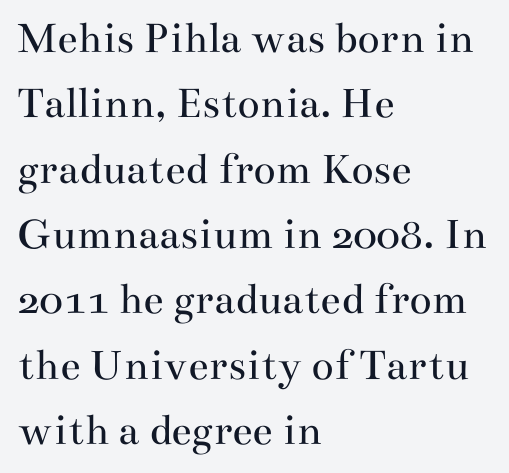
{"serif": "yes", "italic": "no", "bold": "no", "weight": "regular", "width": "wide", "stroke_contrast": "medium", "x_height": "small", "monospaced": "no", "underline": "no", "align": "left", "line_spacing": "normal", "line_spacing_ratio": 1.42, "letter_spacing": "normal", "letter_spacing_em": 0.0, "glyph_px": 46}
